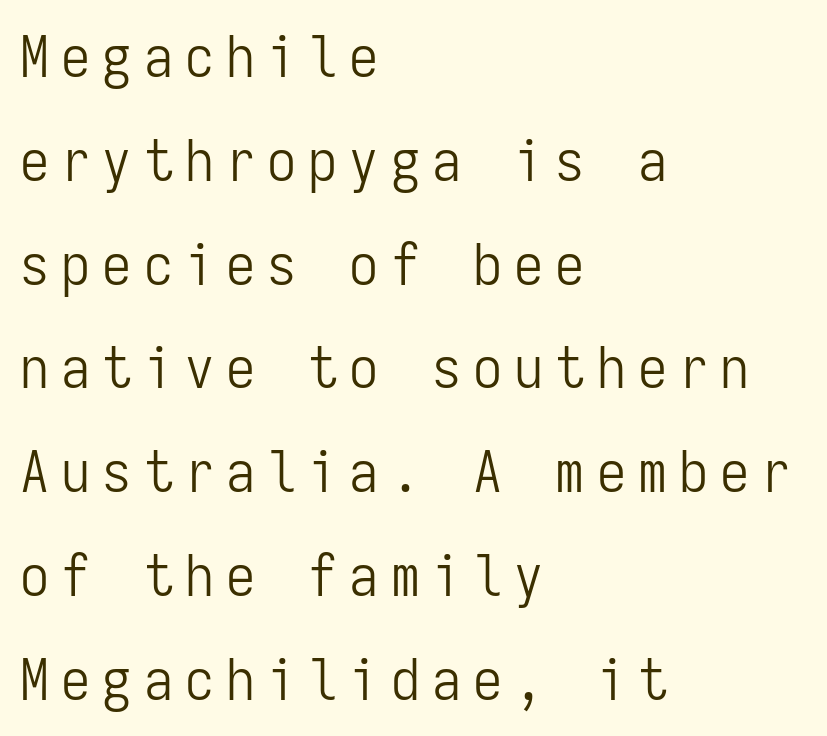
How are the letters spaced? Widely, with obvious added tracking. Honestly, there is no underline to notice here at all. The weight tops out at a normal text grade. This rendering employs a face without finishing strokes, i.e., a sans-serif.
